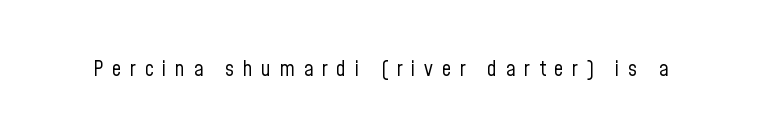
Do the letters lean? They stand straight. The type is letterspaced generously, with wide tracking. This rendering features lettering with no underline. Compared with a typical body face, this is equally light or lighter still.
